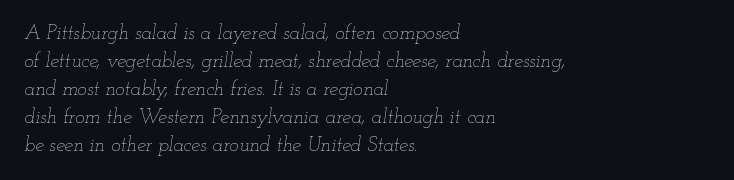
{"italic": "yes", "lean": "right", "slant_degrees": 12, "bold": "no", "underline": "no", "align": "left", "line_spacing": "normal", "line_spacing_ratio": 1.4, "letter_spacing": "normal", "letter_spacing_em": 0.0, "glyph_px": 20}
